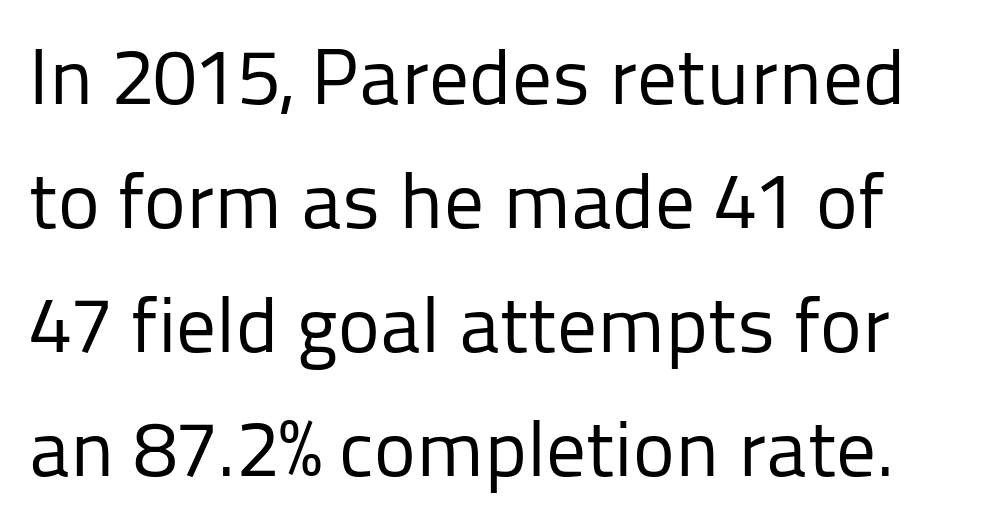
The image shows 79 px regular-weight sans-serif type, upright; set normal line spacing (1.57x), normal letter spacing, not underlined; low stroke contrast and a medium x-height.
